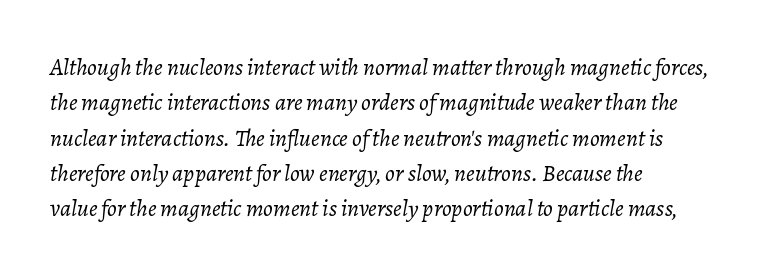
{"italic": "yes", "lean": "right", "slant_degrees": 7, "bold": "no", "underline": "no", "align": "left", "line_spacing": "normal", "line_spacing_ratio": 1.47, "letter_spacing": "normal", "letter_spacing_em": 0.0, "glyph_px": 24}
